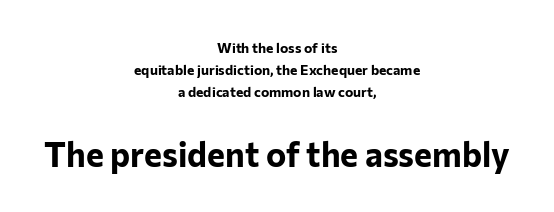
The image shows 34 px bold sans-serif type, upright; set centered, normal line spacing (1.58x), normal letter spacing, not underlined; the second (bottom) block is 2.43x larger; low stroke contrast and a medium x-height.
